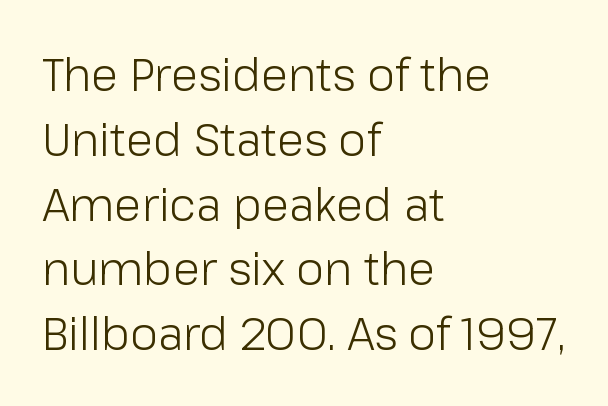
{"serif": "no", "italic": "no", "bold": "no", "weight": "light", "width": "normal", "stroke_contrast": "low", "x_height": "medium", "monospaced": "no", "underline": "no", "align": "left", "line_spacing": "normal", "line_spacing_ratio": 1.44, "letter_spacing": "normal", "letter_spacing_em": 0.0, "glyph_px": 45}
